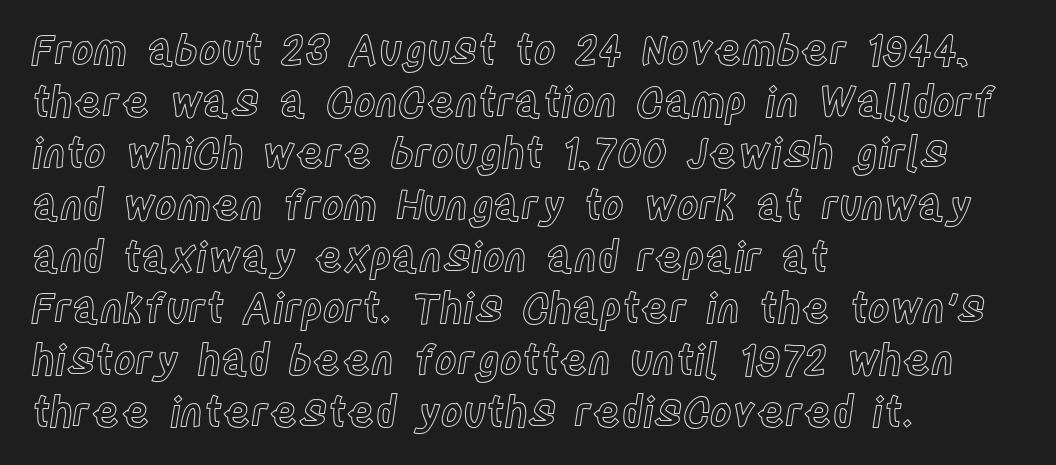
{"width": "condensed", "x_height": "large", "monospaced": "no", "underline": "no", "align": "left", "line_spacing_ratio": 1.23, "letter_spacing": "normal", "letter_spacing_em": 0.0, "glyph_px": 42}
